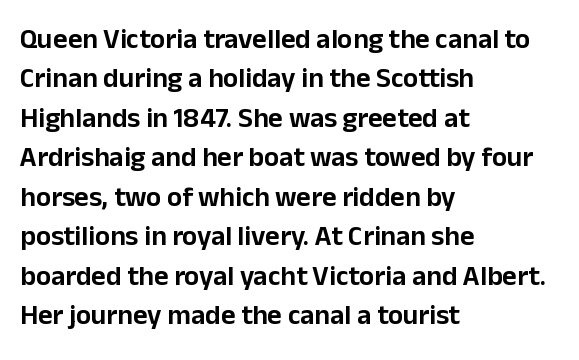
Q: Is the text italic (slanted)? A: No, it is upright.
Q: Is the typeface a serif or a sans-serif typeface? A: Sans-serif.
Q: Is the text underlined? A: No.
Q: How is the paragraph aligned? A: Left-aligned.
Q: Is the spacing between letters normal or unusually wide? A: Normal.
Q: Is the spacing between lines tight, normal or loose? A: Normal.
Q: Width (condensed, normal, or wide)? A: Normal.
Q: Stroke contrast? A: Low.
Q: x-height? A: Medium.
Q: Monospaced? A: No.
